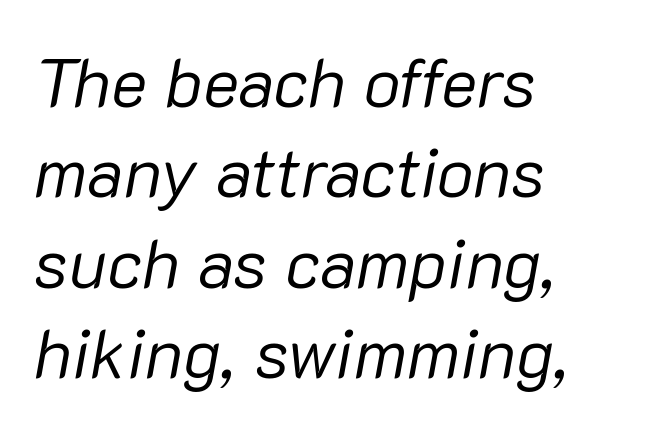
Do the characters align in a grid? No, the font is proportional. Stroke thickness stays within the range of a standard reading face or lighter. Successive baselines arrive at the customary interval. Italic? Definitely — the glyphs are oblique.
